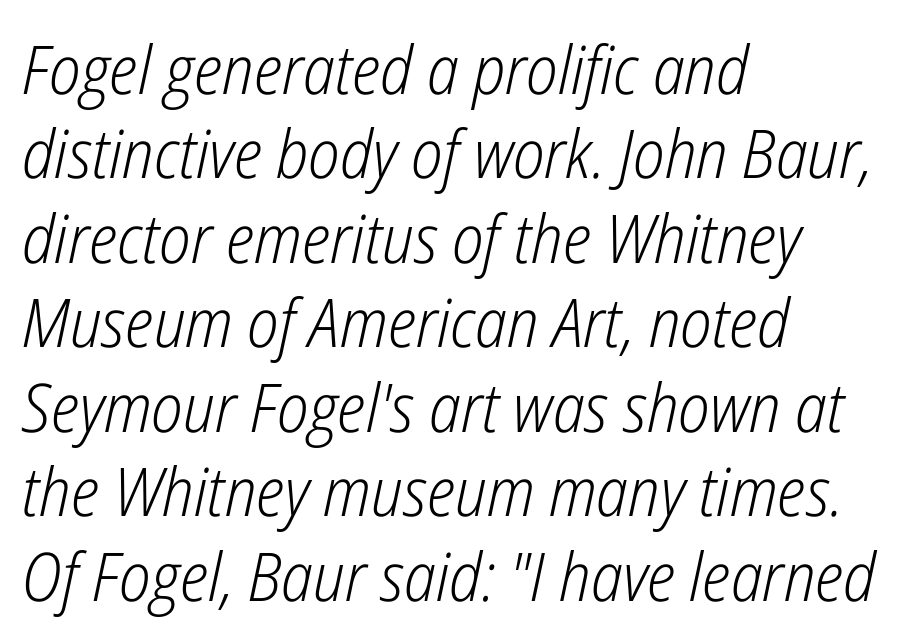
{"italic": "yes", "lean": "right", "slant_degrees": 12, "bold": "no", "weight": "light", "width": "condensed", "stroke_contrast": "low", "x_height": "medium", "monospaced": "no", "underline": "no", "align": "left", "line_spacing": "normal", "line_spacing_ratio": 1.26, "letter_spacing": "normal", "letter_spacing_em": 0.0, "glyph_px": 67}
